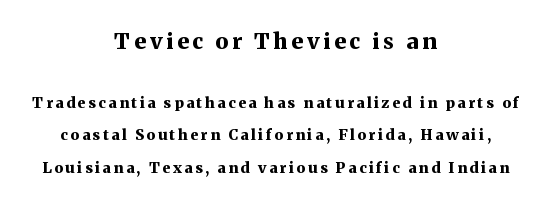
Its strokes are broad and dark, the hallmark of bold type. Reading down the column, the eye jumps a long way to each next line. Bigger letters appear in the top chunk; the bottom chunk is reduced. If you drew a line through each stem, it would be perfectly vertical. Where is the straight margin? There isn't one; the lines are centered. Underlining? Definitely not there.
